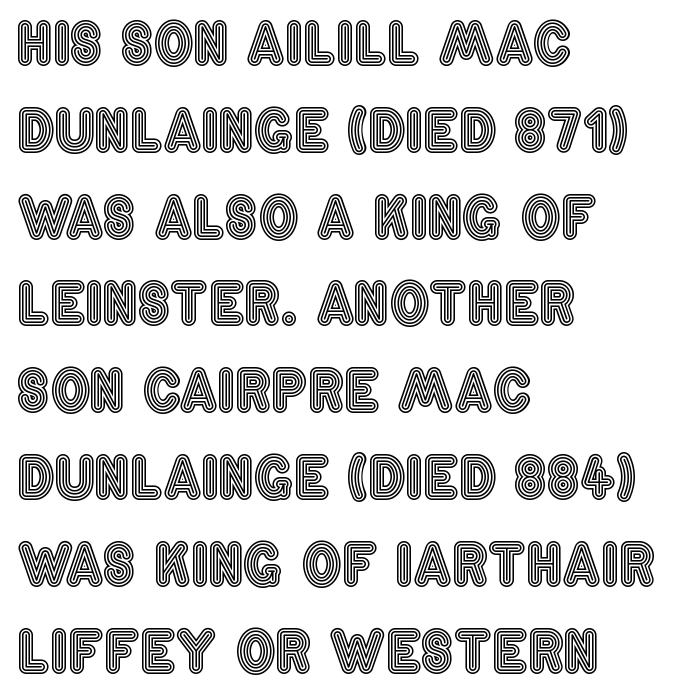
The specimen reads as upright at a glance. The space beneath each line is pristine and unruled. The letters advance in unequal steps, a hallmark of proportional type. How are the letters spaced? Ordinarily, with no added tracking.
